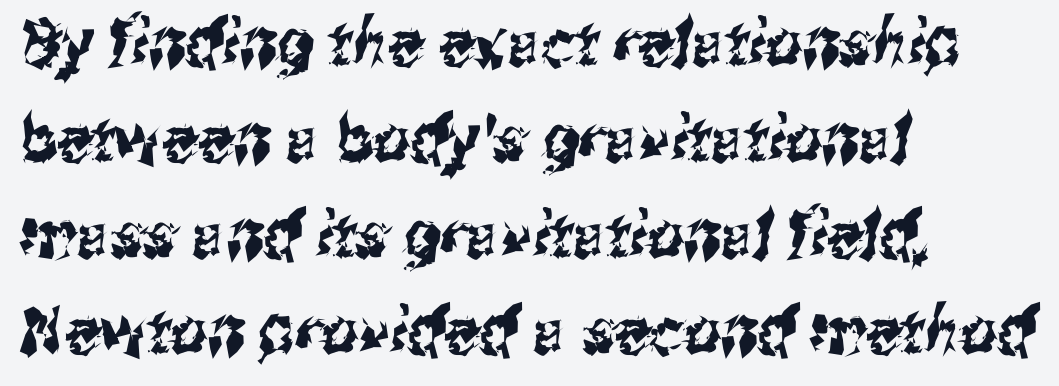
The image shows 64 px condensed sans-serif type; set left-aligned, normal line spacing (1.5x), normal letter spacing, not underlined; medium stroke contrast and a medium x-height.
